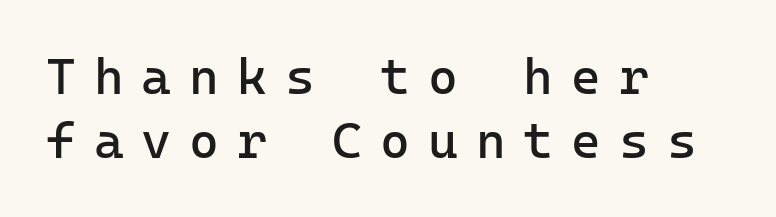
Loose tracking; the words dissolve into strings of separated letters. Typeset ragged right — the left edge is the straight one. The area under the type is left untouched. The specimen reads as upright at a glance. A sans-serif font was chosen for this passage. The block of text has a typical density, with ordinary space between rows.
